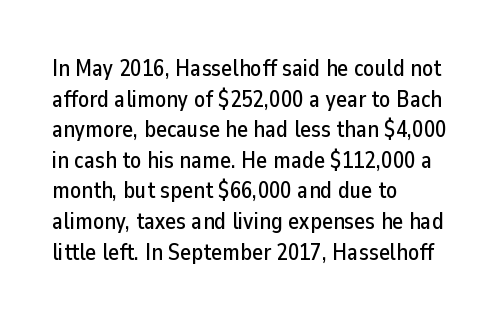
The image shows 23 px text type, upright; set left-aligned, normal line spacing (1.33x), normal letter spacing, not underlined.
